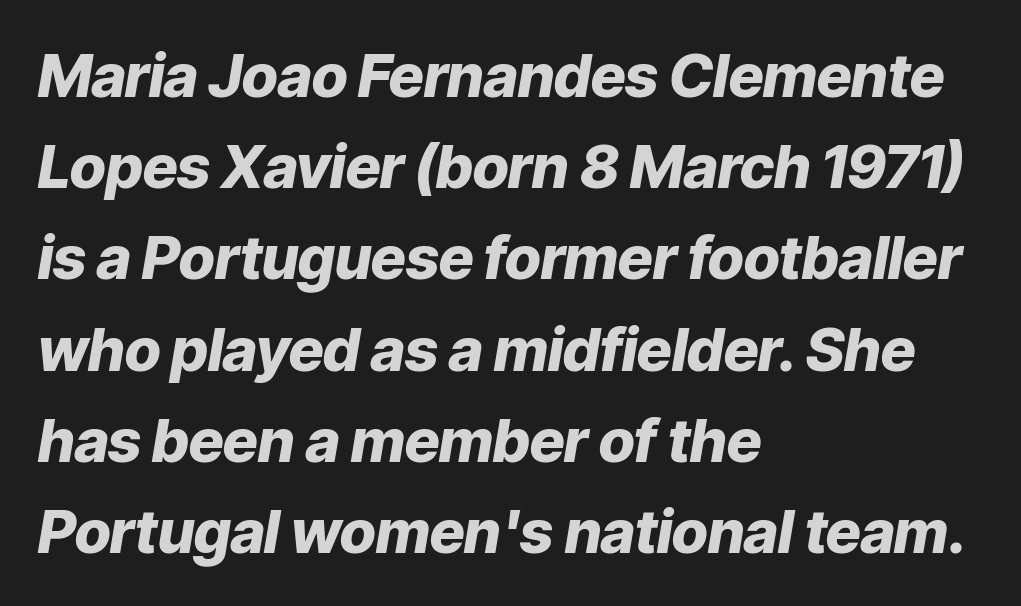
{"italic": "yes", "lean": "right", "slant_degrees": 9, "bold": "yes", "weight": "heavy", "width": "normal", "stroke_contrast": "low", "x_height": "medium", "monospaced": "no", "underline": "no", "align": "left", "line_spacing": "normal", "line_spacing_ratio": 1.52, "letter_spacing": "normal", "letter_spacing_em": 0.0, "glyph_px": 60}
